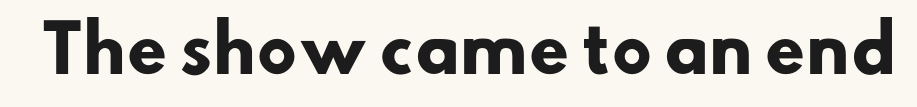
Is this a fixed-width face? No — the glyphs have proportional, varying widths. Does extra space separate the letters? No, they use regular spacing. These words are printed bold, with thick strokes throughout. Grotesque or geometric, the face here clearly has no serifs. Beneath every word, the page is bare.
